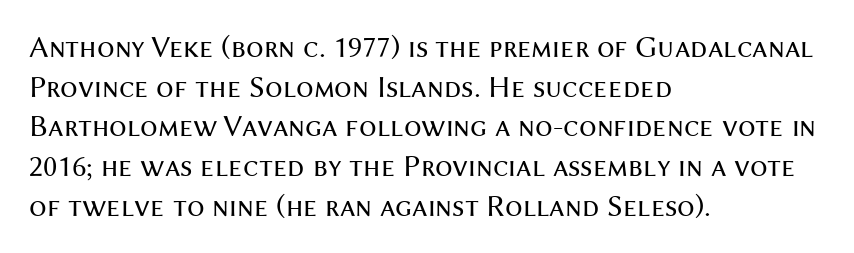
Q: Is the text bold? A: No.
Q: Is the text italic (slanted)? A: No, it is upright.
Q: Is the typeface a serif or a sans-serif typeface? A: Sans-serif.
Q: Is the text underlined? A: No.
Q: How is the paragraph aligned? A: Left-aligned.
Q: Is the spacing between letters normal or unusually wide? A: Normal.
Q: Is the spacing between lines tight, normal or loose? A: Normal.
Q: Width (condensed, normal, or wide)? A: Normal.
Q: Stroke contrast? A: Medium.
Q: x-height? A: Medium.
Q: Monospaced? A: No.
